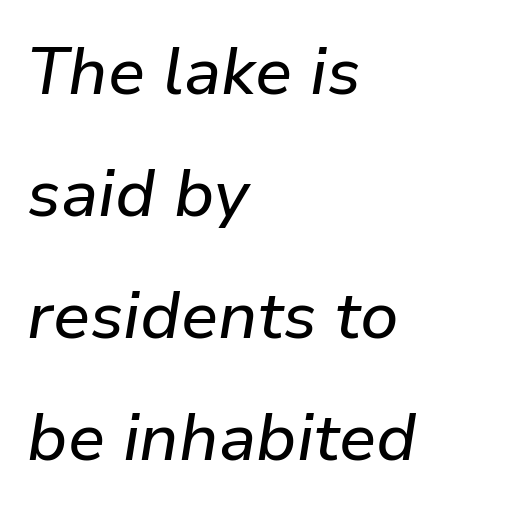
{"italic": "yes", "lean": "right", "slant_degrees": 9, "width": "normal", "stroke_contrast": "low", "x_height": "medium", "monospaced": "no", "underline": "no", "align": "left", "line_spacing_ratio": 1.85, "letter_spacing": "normal", "letter_spacing_em": 0.0, "glyph_px": 66}
